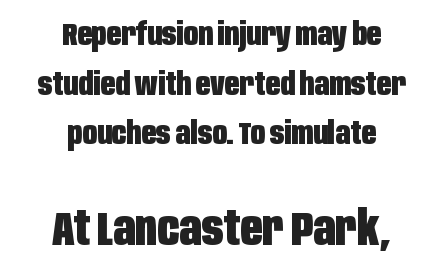
{"serif": "no", "italic": "no", "bold": "yes", "weight": "heavy", "width": "condensed", "stroke_contrast": "low", "x_height": "large", "monospaced": "no", "underline": "no", "align": "center", "line_spacing": "normal", "line_spacing_ratio": 1.55, "letter_spacing": "normal", "letter_spacing_em": 0.0, "larger_block": "second", "size_ratio": 1.5, "glyph_px": 48}
